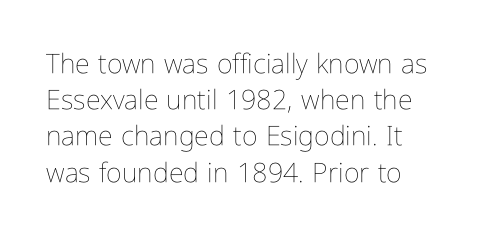
Q: Is the text bold? A: No.
Q: Is the text italic (slanted)? A: No, it is upright.
Q: Is the text underlined? A: No.
Q: How is the paragraph aligned? A: Left-aligned.
Q: Is the spacing between letters normal or unusually wide? A: Normal.
Q: Is the spacing between lines tight, normal or loose? A: Normal.
